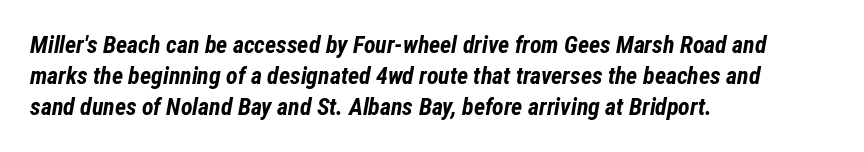
The image shows 24 px bold type, italic (leaning right); set left-aligned, normal line spacing (1.3x), normal letter spacing, not underlined.
